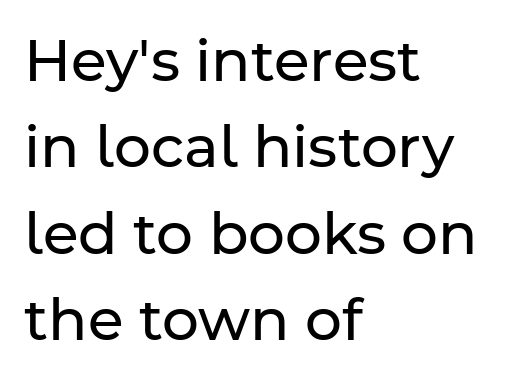
{"serif": "no", "italic": "no", "bold": "no", "weight": "regular", "width": "normal", "stroke_contrast": "low", "x_height": "medium", "monospaced": "no", "underline": "no", "align": "left", "line_spacing": "normal", "line_spacing_ratio": 1.49, "letter_spacing": "normal", "letter_spacing_em": 0.0, "glyph_px": 58}
